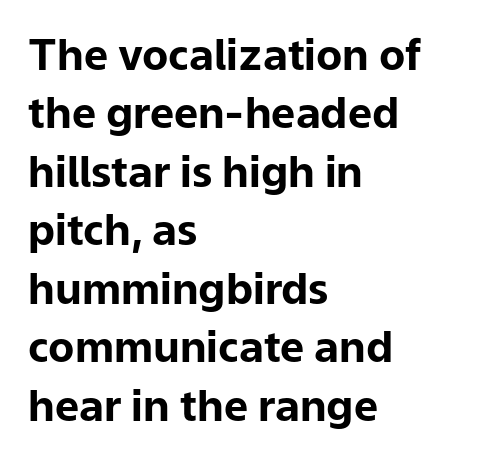
Q: Is the text bold? A: Yes.
Q: Is the text italic (slanted)? A: No, it is upright.
Q: Is the typeface a serif or a sans-serif typeface? A: Sans-serif.
Q: Is the text underlined? A: No.
Q: How is the paragraph aligned? A: Left-aligned.
Q: Is the spacing between letters normal or unusually wide? A: Normal.
Q: Is the spacing between lines tight, normal or loose? A: Normal.
Q: Width (condensed, normal, or wide)? A: Normal.
Q: Stroke contrast? A: Low.
Q: x-height? A: Medium.
Q: Monospaced? A: No.
